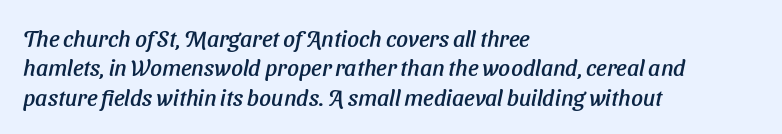
{"italic": "yes", "lean": "right", "slant_degrees": 11, "underline": "no", "align": "left", "line_spacing": "normal", "line_spacing_ratio": 1.28, "letter_spacing": "normal", "letter_spacing_em": 0.0, "glyph_px": 23}
